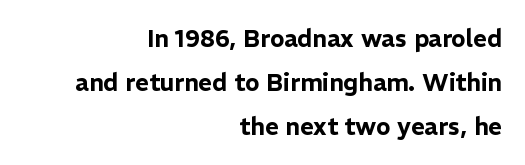
Q: Is the text italic (slanted)? A: No, it is upright.
Q: Is the text underlined? A: No.
Q: How is the paragraph aligned? A: Right-aligned.
Q: Is the spacing between letters normal or unusually wide? A: Normal.
